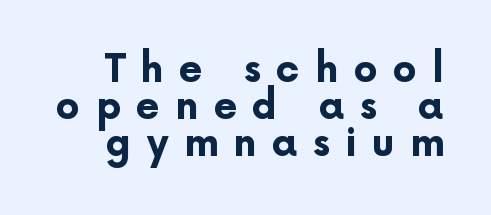
{"serif": "no", "italic": "no", "bold": "yes", "weight": "bold", "width": "normal", "stroke_contrast": "low", "x_height": "medium", "monospaced": "no", "underline": "no", "line_spacing": "tight", "line_spacing_ratio": 0.97, "letter_spacing": "wide", "letter_spacing_em": 0.4, "glyph_px": 38}
